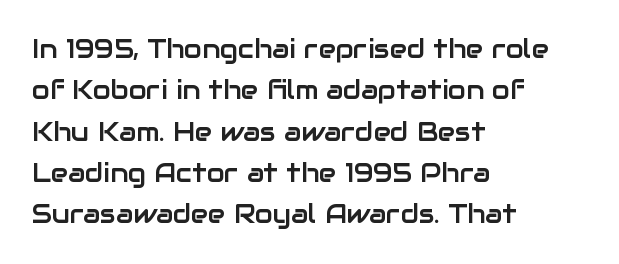
{"italic": "no", "underline": "no", "align": "left", "line_spacing": "normal", "line_spacing_ratio": 1.59, "letter_spacing": "normal", "letter_spacing_em": 0.0, "glyph_px": 26}
